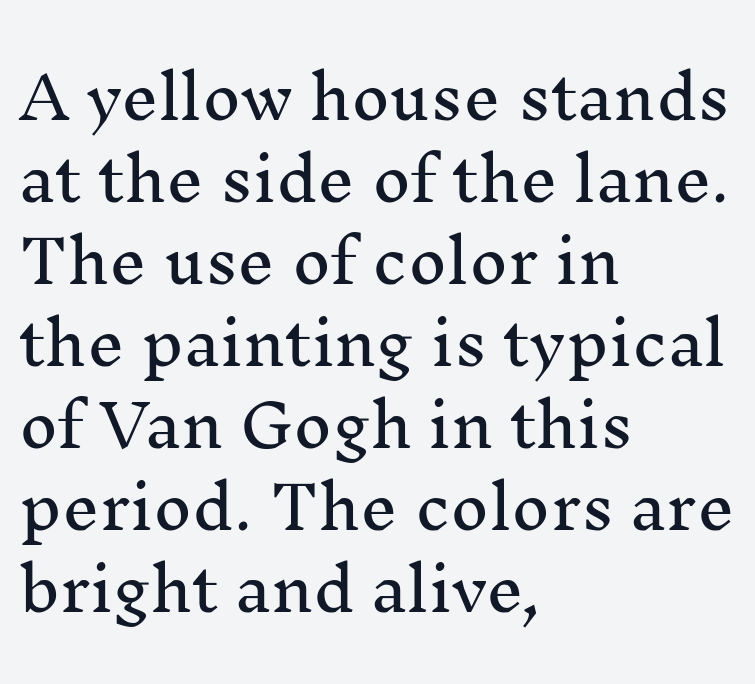
{"serif": "yes", "italic": "no", "width": "normal", "stroke_contrast": "medium", "x_height": "medium", "monospaced": "no", "underline": "no", "align": "left", "line_spacing": "normal", "line_spacing_ratio": 1.39, "letter_spacing": "normal", "letter_spacing_em": 0.0, "glyph_px": 59}
